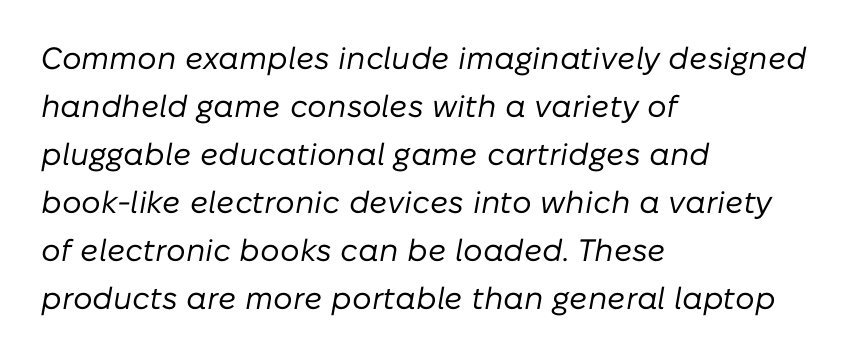
The image shows 31 px regular-weight type, italic (leaning right); set left-aligned, normal line spacing (1.55x), normal letter spacing, not underlined; low stroke contrast and a medium x-height.
